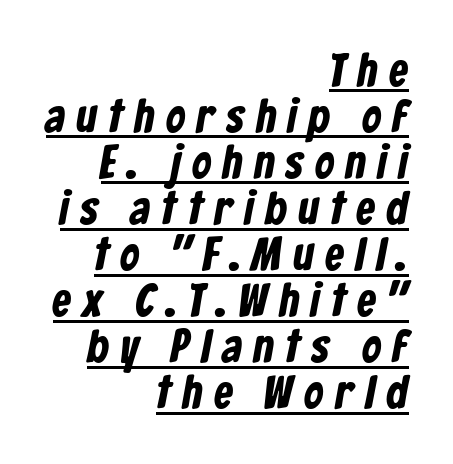
The image shows 47 px bold, condensed sans-serif type; set right-aligned, tight line spacing (0.98x), unusually wide letter spacing (+0.25 em), underlined; low stroke contrast and a medium x-height.
